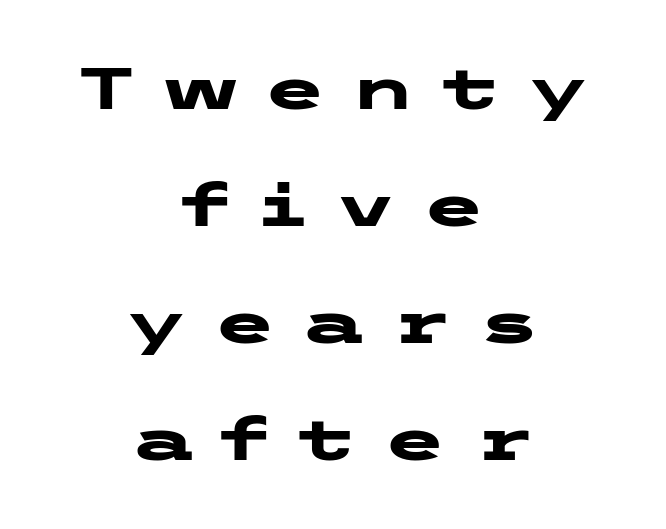
In terms of letterspacing, this is a distinctly airy, spread setting. Notice how thick the strokes are: this is what a full bold looks like. Characters remain perfectly vertical along every line. Look at the bottom of the vertical strokes: they stop flat, with no serifs.
